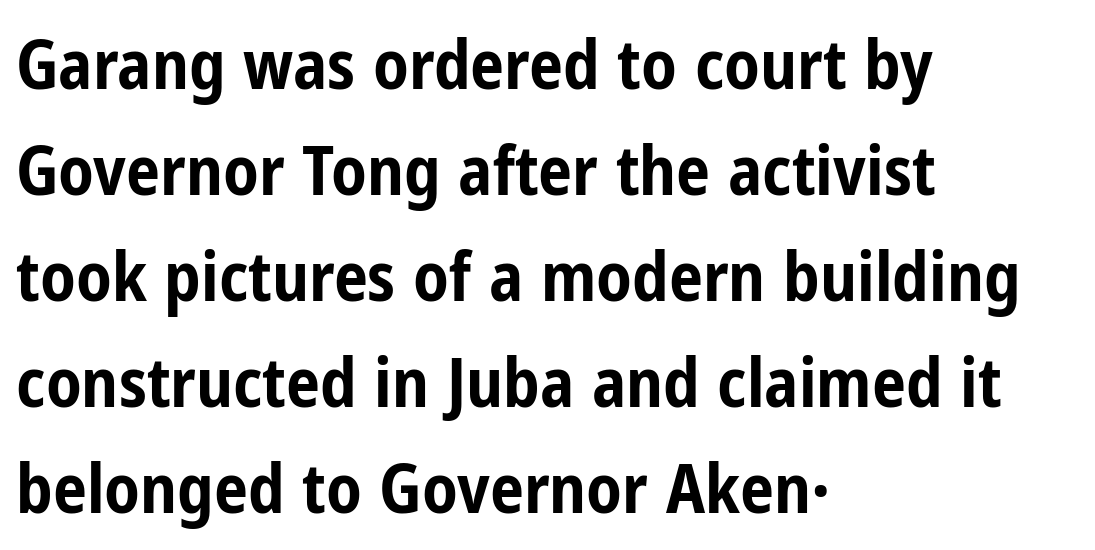
Q: Is the text bold? A: Yes.
Q: Is the text italic (slanted)? A: No, it is upright.
Q: Is the typeface a serif or a sans-serif typeface? A: Sans-serif.
Q: Is the text underlined? A: No.
Q: How is the paragraph aligned? A: Left-aligned.
Q: Is the spacing between letters normal or unusually wide? A: Normal.
Q: Is the spacing between lines tight, normal or loose? A: Normal.
Q: Width (condensed, normal, or wide)? A: Condensed.
Q: Stroke contrast? A: Low.
Q: x-height? A: Medium.
Q: Monospaced? A: No.
